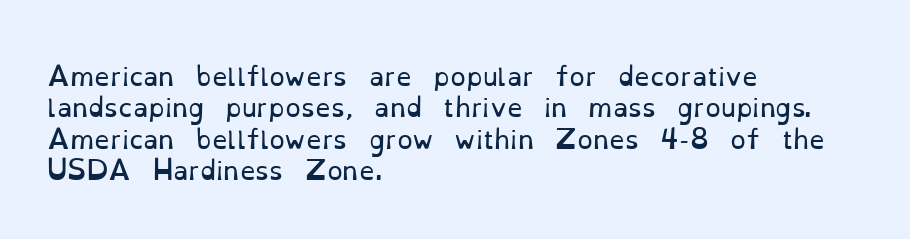
Q: Is the text bold? A: No.
Q: Is the text italic (slanted)? A: No, it is upright.
Q: Is the text underlined? A: No.
Q: How is the paragraph aligned? A: Left-aligned.
Q: Is the spacing between letters normal or unusually wide? A: Normal.
Q: Is the spacing between lines tight, normal or loose? A: Normal.
